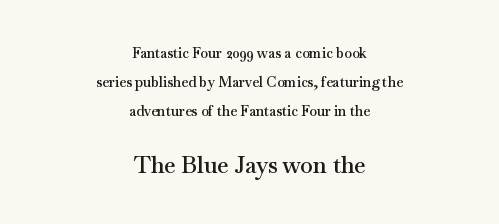
{"italic": "no", "bold": "semi", "underline": "no", "align": "center", "line_spacing": "loose", "line_spacing_ratio": 2.08, "letter_spacing": "normal", "letter_spacing_em": 0.0, "larger_block": "second", "size_ratio": 1.64, "glyph_px": 23}
